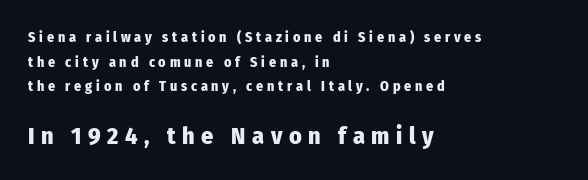
Q: Is the text bold? A: Yes.
Q: Is the text italic (slanted)? A: No, it is upright.
Q: Is the text underlined? A: No.
Q: How is the paragraph aligned? A: Left-aligned.
Q: Is the spacing between letters normal or unusually wide? A: Unusually wide.
Q: Which block of text is set in a larger size, the first (top) or the second (bottom)? A: The second (bottom) one.
